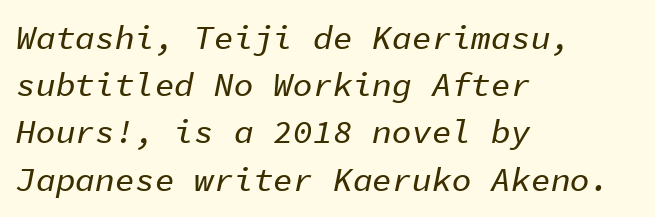
The space directly below the letters is spotless. A classic flush-left, rag-right setting is used for this passage. Students, observe: this is what conventionally led text looks like. The face used here is monospaced, like something from a code editor. Designer's note — italics engaged. Nothing unusual about the tracking: characters are spaced as the font intends.
